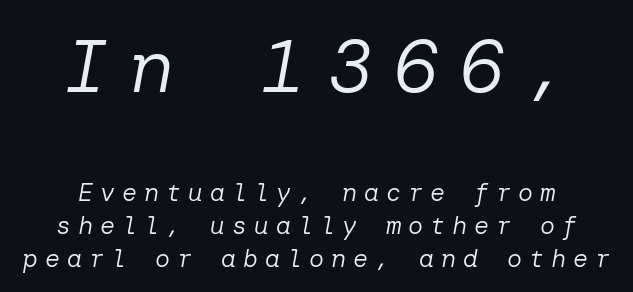
Q: Is the text bold? A: No.
Q: Is the text italic (slanted)? A: Yes, it leans right by about 10 degrees.
Q: Is the text underlined? A: No.
Q: How is the paragraph aligned? A: Centered.
Q: Is the spacing between letters normal or unusually wide? A: Unusually wide.
Q: Is the spacing between lines tight, normal or loose? A: Normal.
Q: Which block of text is set in a larger size, the first (top) or the second (bottom)? A: The first (top) one.
Q: Width (condensed, normal, or wide)? A: Normal.
Q: Stroke contrast? A: Low.
Q: x-height? A: Medium.
